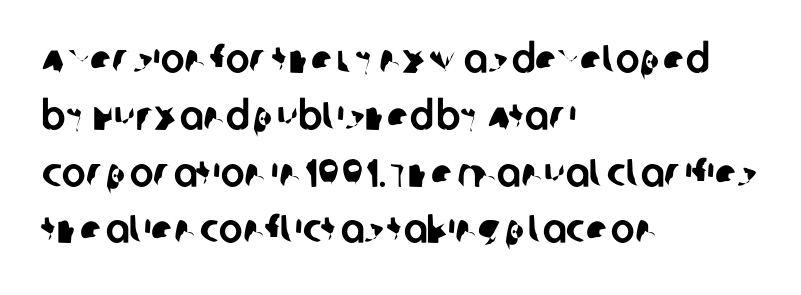
The image shows 40 px sans-serif type; set left-aligned, normal line spacing (1.42x), normal letter spacing, not underlined; low stroke contrast and a large x-height.
